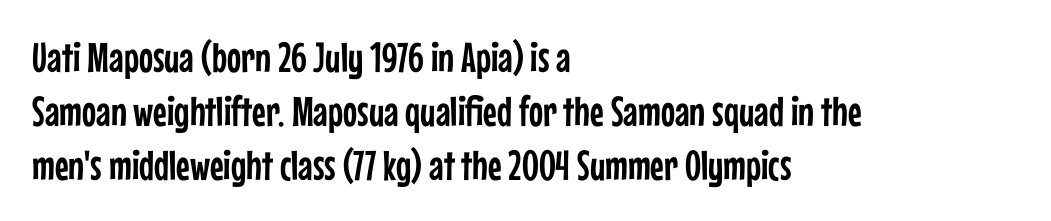
Serifs: no, the terminals of the letterforms are clean. Each letter keeps its own natural width here, so spacing adapts to shape. Horizontal bands of white between lines are of average thickness. Nope, not italic — everything's standing straight. Horizontal alignment here is leftward, the default for most running prose.
